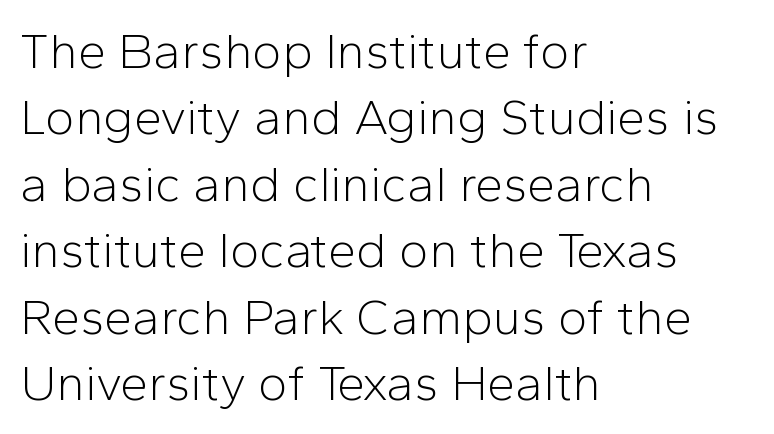
The image shows 50 px light sans-serif type, upright; set left-aligned, normal line spacing (1.33x), normal letter spacing, not underlined; low stroke contrast and a medium x-height.
